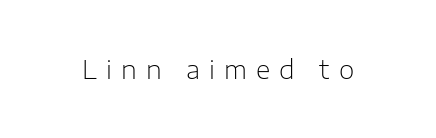
The specimen reads as upright at a glance. Plain, unruled lines of type. Each word looks stretched out because of the extra space between its letters. The typesetting does not lean heavy: it is not bold.
